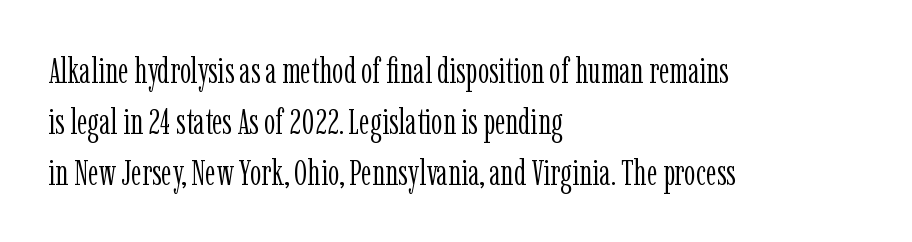
Proportional: the letters do not fall into vertical columns. Every row of glyphs begins at an identical x-position on the left. Descenders hang freely into open space. Nope, not italic — everything's standing straight. The lines sit at an ordinary, default distance from one another.
